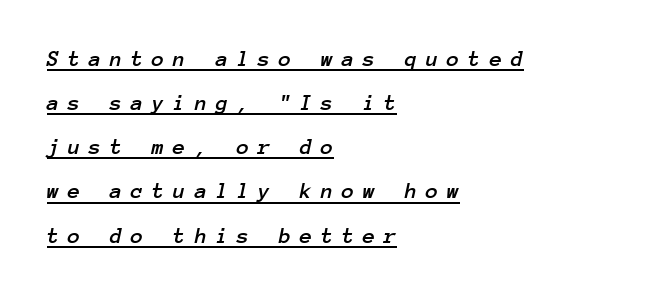
Leftover space on each line is placed entirely after the last word. Successive baselines arrive slowly, with a big drop between each. The typography opts for an oblique posture over an upright one. How are the letters spaced? Widely, with obvious added tracking. The lettering is marked with a stroke running underneath it.
